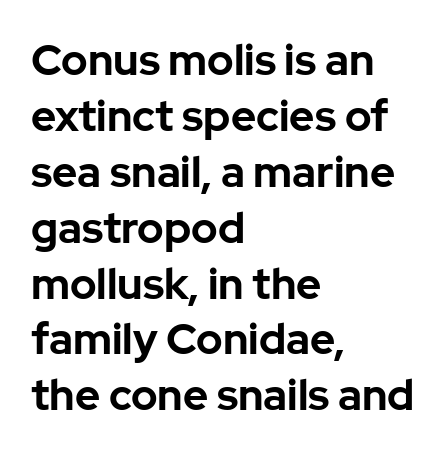
Nobody touched the tracking dial on this one. This is roman type, the default non-slanted kind. The vertical gap from one line to the next is medium. The passage is arranged the way most books set body copy — flush left. This sample has the flowing, uneven cadence of proportional lettering. What kind of face is this? One without serifs — a sans.
